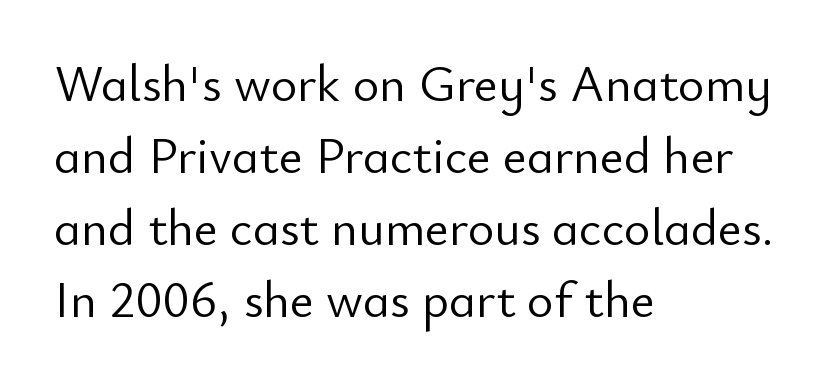
The image shows 51 px light sans-serif type, upright; set left-aligned, normal line spacing (1.41x), normal letter spacing, not underlined; low stroke contrast and a small x-height.
